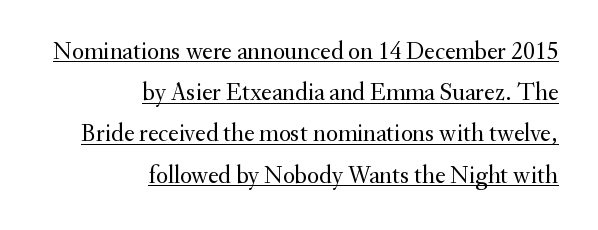
Q: Is the text bold? A: No.
Q: Is the text italic (slanted)? A: No, it is upright.
Q: Is the text underlined? A: Yes.
Q: How is the paragraph aligned? A: Right-aligned.
Q: Is the spacing between letters normal or unusually wide? A: Normal.
Q: Is the spacing between lines tight, normal or loose? A: Normal.
